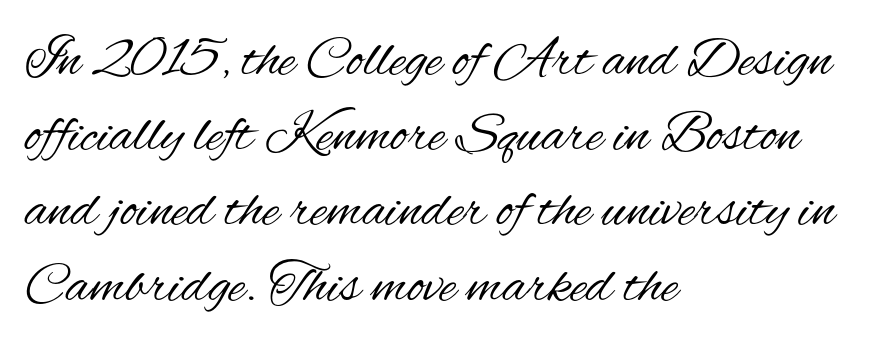
Q: Is the text bold? A: No.
Q: Is the text italic (slanted)? A: Yes.
Q: Is the typeface a serif or a sans-serif typeface? A: Sans-serif.
Q: Is the text underlined? A: No.
Q: How is the paragraph aligned? A: Left-aligned.
Q: Is the spacing between letters normal or unusually wide? A: Normal.
Q: Is the spacing between lines tight, normal or loose? A: Normal.
Q: Width (condensed, normal, or wide)? A: Condensed.
Q: Stroke contrast? A: Medium.
Q: x-height? A: Small.
Q: Monospaced? A: No.
